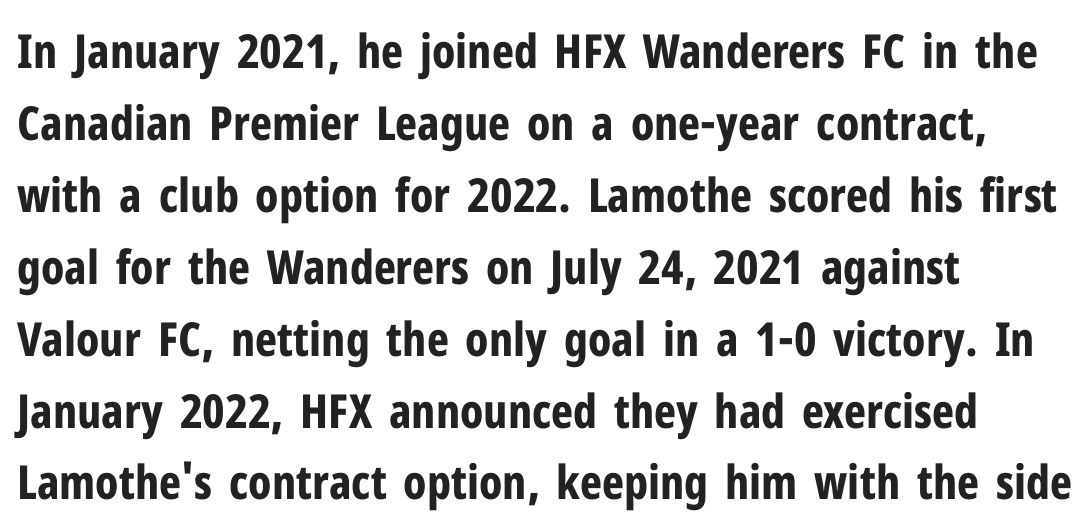
Q: Is the text bold? A: Yes.
Q: Is the text italic (slanted)? A: No, it is upright.
Q: Is the typeface a serif or a sans-serif typeface? A: Sans-serif.
Q: Is the text underlined? A: No.
Q: How is the paragraph aligned? A: Left-aligned.
Q: Is the spacing between letters normal or unusually wide? A: Normal.
Q: Is the spacing between lines tight, normal or loose? A: Normal.
Q: Width (condensed, normal, or wide)? A: Condensed.
Q: Stroke contrast? A: Low.
Q: x-height? A: Medium.
Q: Monospaced? A: No.
